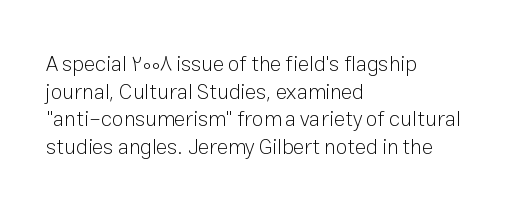
Teacher's note: observe the even left margin — that is flush-left alignment. The line texture is even and compact thanks to regular tracking. The lettering stays uniformly vertical, giving the passage a roman look. The baseline area is clear.
